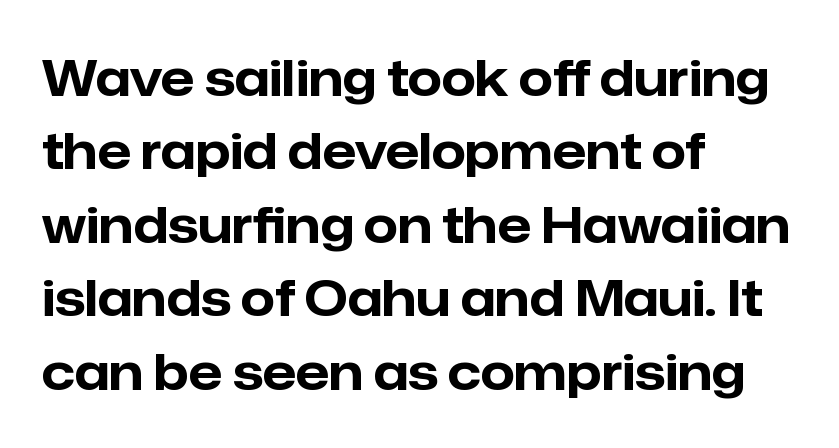
{"serif": "no", "italic": "no", "bold": "yes", "weight": "bold", "width": "normal", "stroke_contrast": "low", "x_height": "medium", "monospaced": "no", "underline": "no", "align": "left", "line_spacing": "normal", "line_spacing_ratio": 1.5, "letter_spacing": "normal", "letter_spacing_em": 0.0, "glyph_px": 49}
